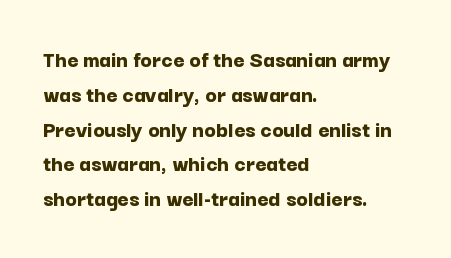
Nope, not italic — everything's standing straight. The passage shown has conventional tracking throughout. Bold? Absolutely — the strokes are thick and heavy. If you drew a ruler down the left edge, every line would touch it. The gap between lines stays unmarked. Horizontal bands of white between lines are of average thickness.
